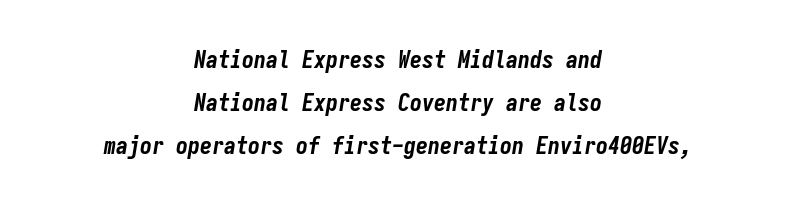
The image shows 24 px bold type, italic (leaning right); set centered, line spacing 1.8x, normal letter spacing, not underlined.
